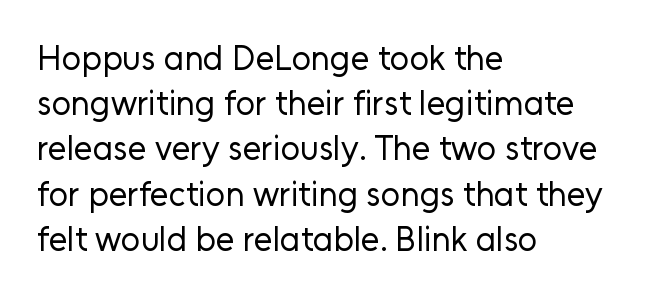
Each row of text sits above clean, open space. Note: no serifs on the glyphs. The passage shown is typed in a proportional face where columns would drift. Italic: no, the glyphs are upright roman. The face used here is rendered with its standard letterfit. Which margin do the lines hug? The left one — the right edge is uneven.
